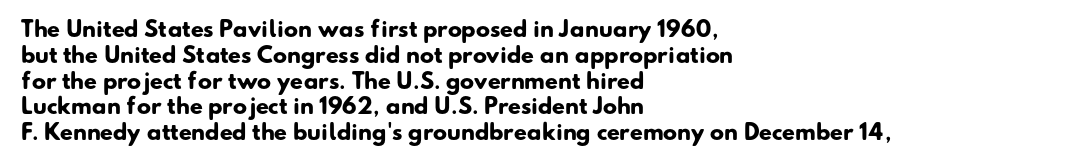
Q: Is the text bold? A: Yes.
Q: Is the text underlined? A: No.
Q: How is the paragraph aligned? A: Left-aligned.
Q: Is the spacing between letters normal or unusually wide? A: Normal.
